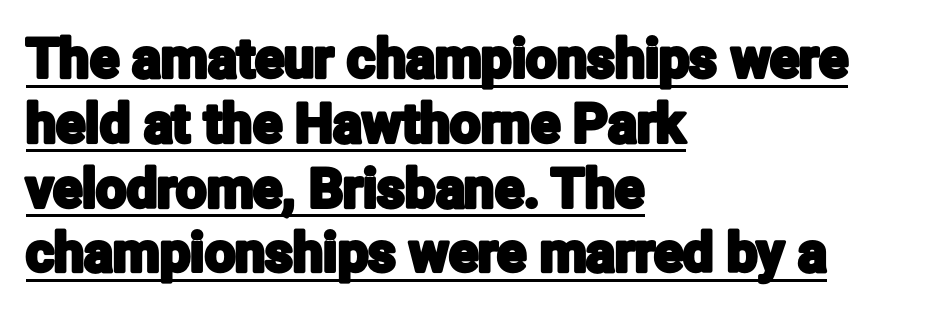
The image shows 54 px condensed sans-serif type, upright; set left-aligned, line spacing 1.2x, normal letter spacing, underlined; low stroke contrast and a medium x-height.
